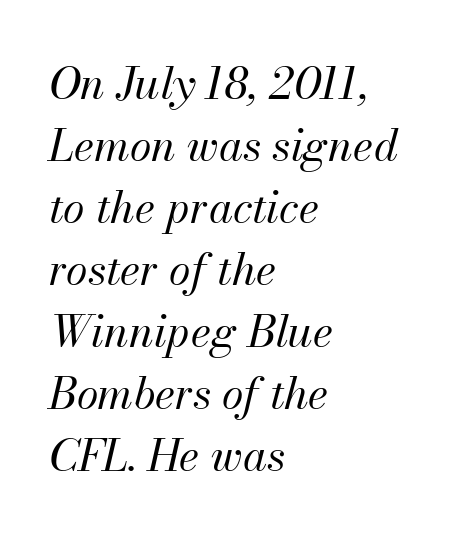
The image shows 44 px regular-weight type, italic (leaning right); set left-aligned, normal line spacing (1.41x), normal letter spacing, not underlined; medium stroke contrast and a small x-height.
